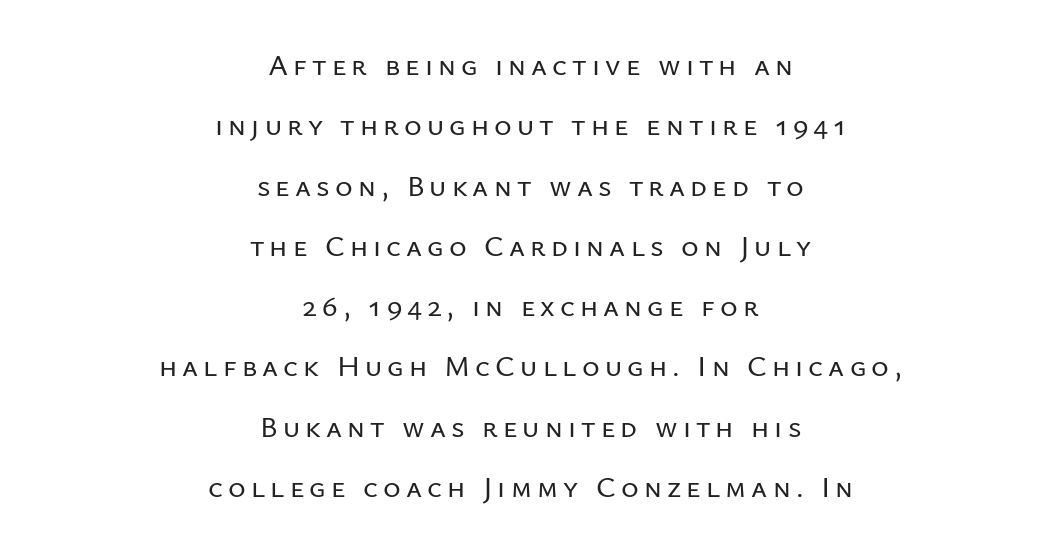
The image shows 30 px sans-serif type, upright; set centered, loose line spacing (2.01x), not underlined; low stroke contrast and a medium x-height.
